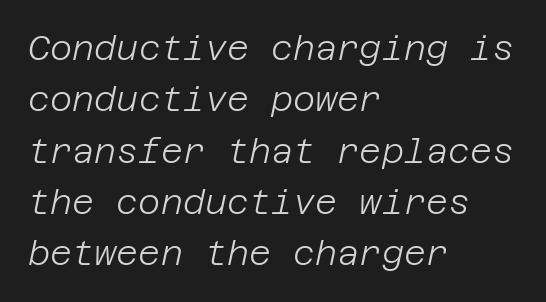
The image shows 34 px light type, italic (leaning right); set left-aligned, normal line spacing (1.51x), normal letter spacing, not underlined; low stroke contrast and a large x-height.
